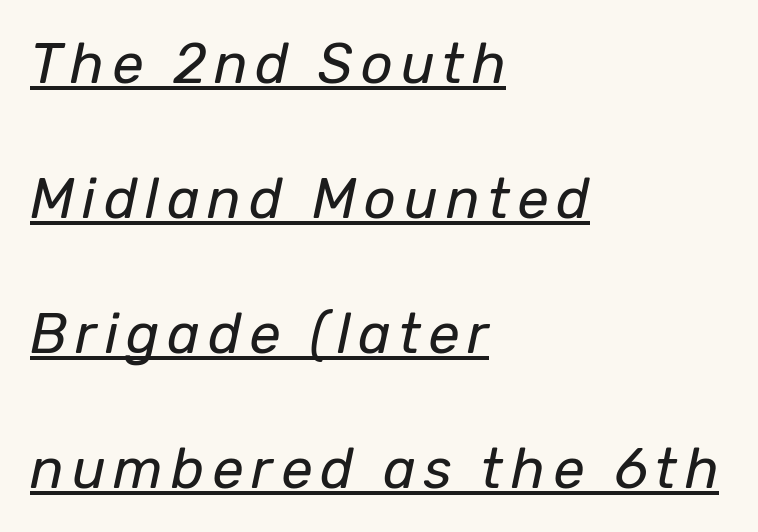
Q: Is the text bold? A: No.
Q: Is the text italic (slanted)? A: Yes, it leans right by about 12 degrees.
Q: Is the text underlined? A: Yes.
Q: How is the paragraph aligned? A: Left-aligned.
Q: Is the spacing between lines tight, normal or loose? A: Loose.
Q: Width (condensed, normal, or wide)? A: Normal.
Q: Stroke contrast? A: Low.
Q: x-height? A: Medium.
Q: Monospaced? A: No.
